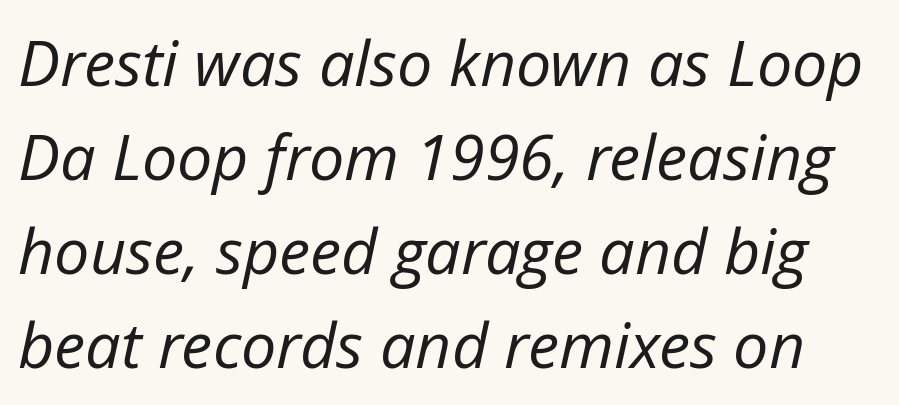
The image shows 63 px regular-weight type, italic (leaning right); set normal line spacing (1.49x), normal letter spacing, not underlined; low stroke contrast and a medium x-height.
